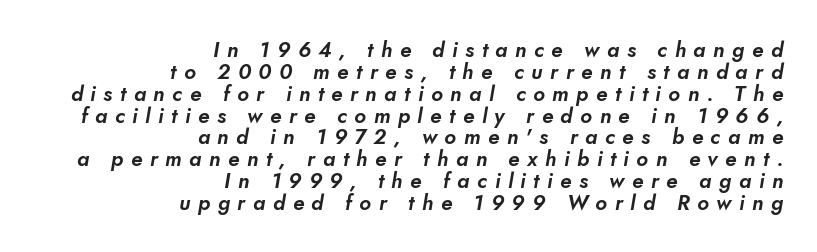
The line texture is sparse and dotted thanks to wide tracking. Anything drawn beneath the words? Only blank space. The setting favours the right margin, as signatures and pull-quotes sometimes do. How would I describe the line gaps? Narrow and economical.
